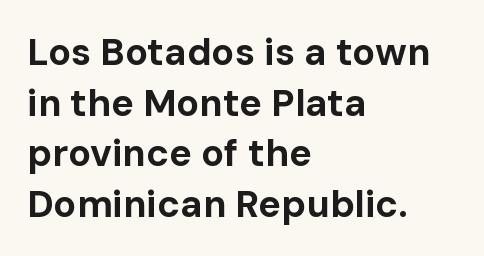
The image shows 38 px bold sans-serif type, upright; set left-aligned, normal line spacing (1.33x), normal letter spacing, not underlined; low stroke contrast and a medium x-height.
